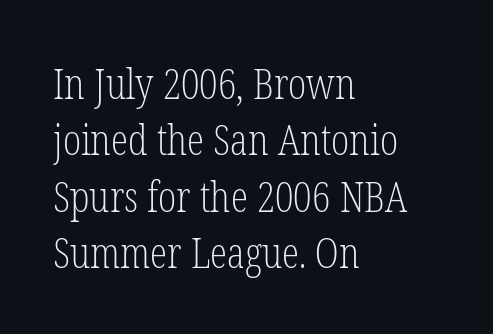
Character widths vary here, with narrow letters taking less room than wide ones. The font's upright variant was chosen for this text. Observe the ordinary spacing: letters are neighbours, not strangers. Typographically, this falls in the serif category. Vertically, the passage feels balanced, rows spaced as you'd expect.
